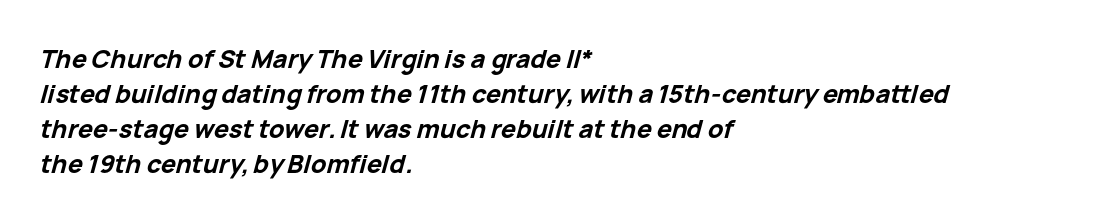
Students, observe: this is what conventionally led text looks like. Is the type slanted? Yes — the strokes lean at a clear angle. A bare baseline throughout the passage. I'd describe the lettering as bold — thick and assertive. Observe the ordinary spacing: letters are neighbours, not strangers. Line starts are locked; line ends wander.
